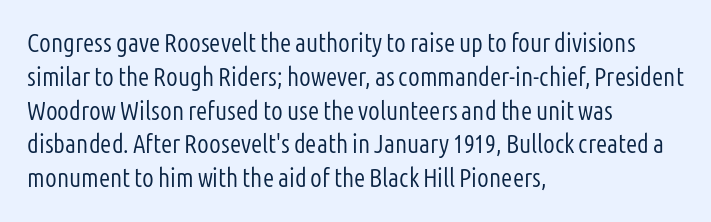
The image shows 26 px text type, upright; set left-aligned, normal line spacing (1.3x), normal letter spacing, not underlined.
